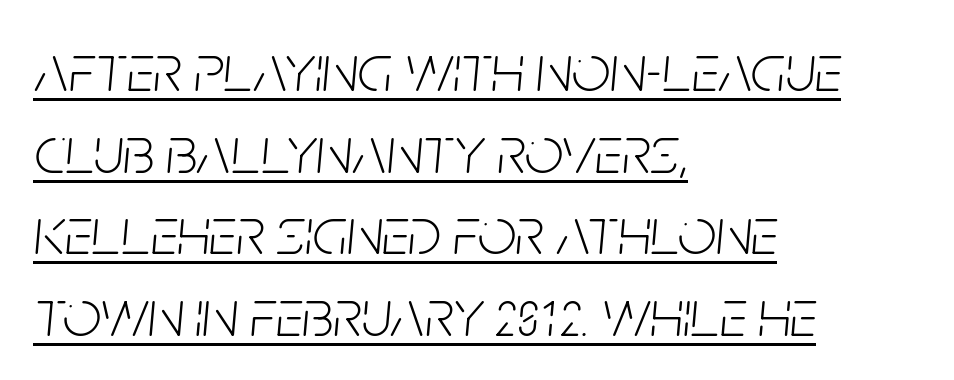
The image shows 68 px light, condensed type, italic (leaning right); set left-aligned, line spacing 1.2x, normal letter spacing, underlined; low stroke contrast and a large x-height.
